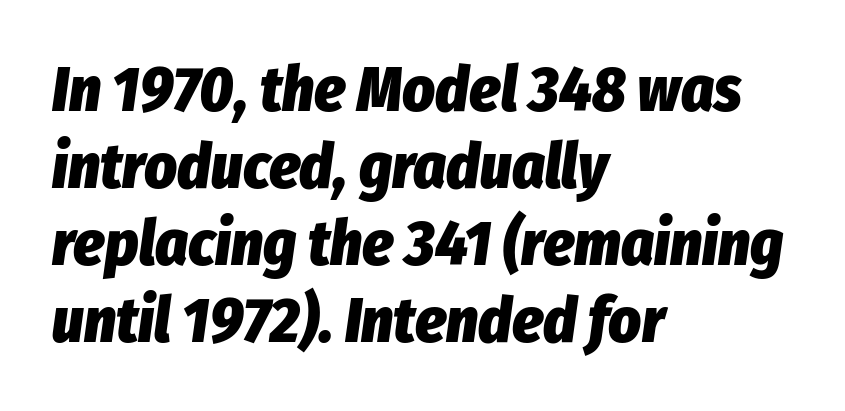
The image shows 63 px heavy, condensed type, italic (leaning right); set left-aligned, line spacing 1.22x, normal letter spacing, not underlined; low stroke contrast and a medium x-height.
